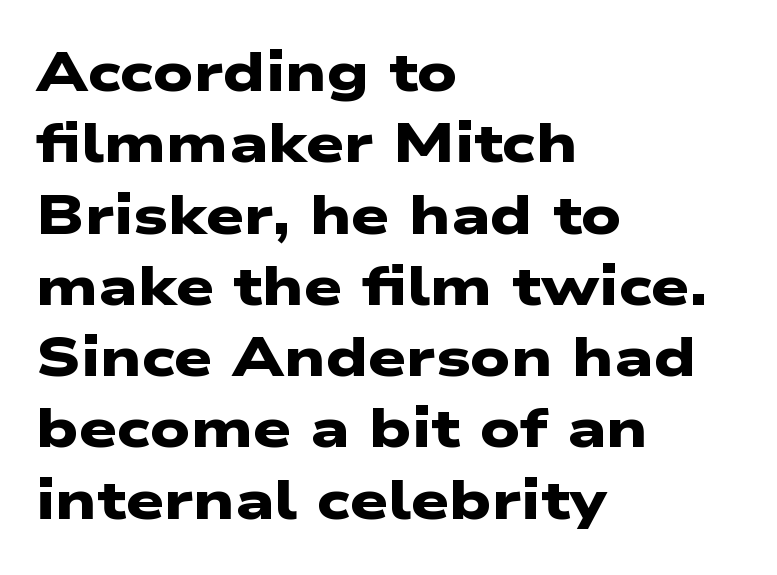
{"serif": "no", "bold": "yes", "weight": "heavy", "width": "wide", "stroke_contrast": "low", "x_height": "medium", "monospaced": "no", "underline": "no", "align": "left", "line_spacing": "normal", "line_spacing_ratio": 1.32, "letter_spacing": "normal", "letter_spacing_em": 0.0, "glyph_px": 54}
